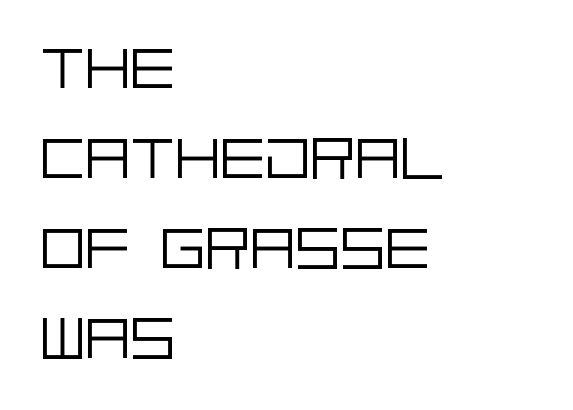
Designer's note — italics off, roman on. The space between consecutive lines is moderate. In CSS terms this would be text-align: left. Words float on clear page, feet unadorned. Unlike a traditional serif, this face leaves its strokes unadorned.
